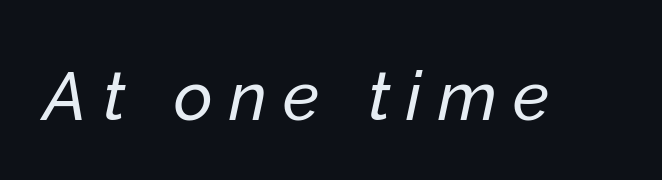
Q: Is the text italic (slanted)? A: Yes, it leans right by about 12 degrees.
Q: Is the text underlined? A: No.
Q: Is the spacing between letters normal or unusually wide? A: Unusually wide.
Q: Width (condensed, normal, or wide)? A: Normal.
Q: Stroke contrast? A: Low.
Q: x-height? A: Medium.
Q: Monospaced? A: No.
